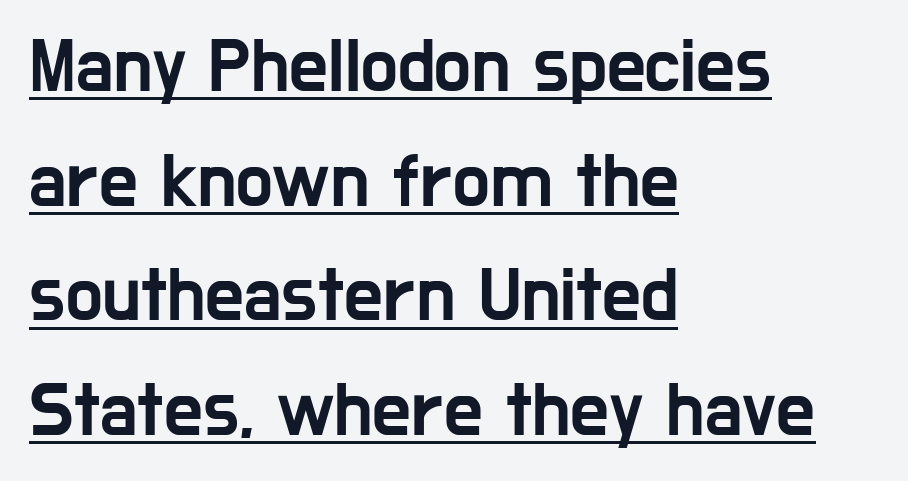
Q: Is the text italic (slanted)? A: No, it is upright.
Q: Is the typeface a serif or a sans-serif typeface? A: Sans-serif.
Q: Is the text underlined? A: Yes.
Q: How is the paragraph aligned? A: Left-aligned.
Q: Is the spacing between letters normal or unusually wide? A: Normal.
Q: Is the spacing between lines tight, normal or loose? A: Normal.
Q: Width (condensed, normal, or wide)? A: Condensed.
Q: Stroke contrast? A: Low.
Q: x-height? A: Medium.
Q: Monospaced? A: No.
